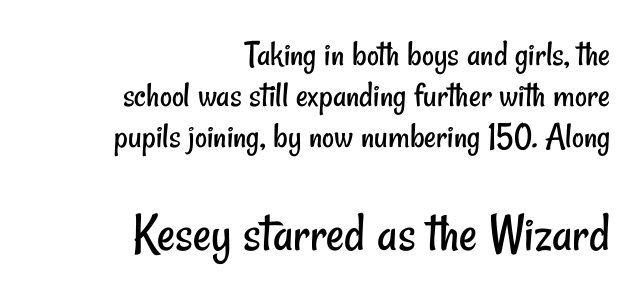
Q: Is the text bold? A: No.
Q: Is the typeface a serif or a sans-serif typeface? A: Sans-serif.
Q: Is the text underlined? A: No.
Q: How is the paragraph aligned? A: Right-aligned.
Q: Is the spacing between letters normal or unusually wide? A: Normal.
Q: Is the spacing between lines tight, normal or loose? A: Tight.
Q: Which block of text is set in a larger size, the first (top) or the second (bottom)? A: The second (bottom) one.
Q: Width (condensed, normal, or wide)? A: Condensed.
Q: Stroke contrast? A: Low.
Q: x-height? A: Small.
Q: Monospaced? A: No.
